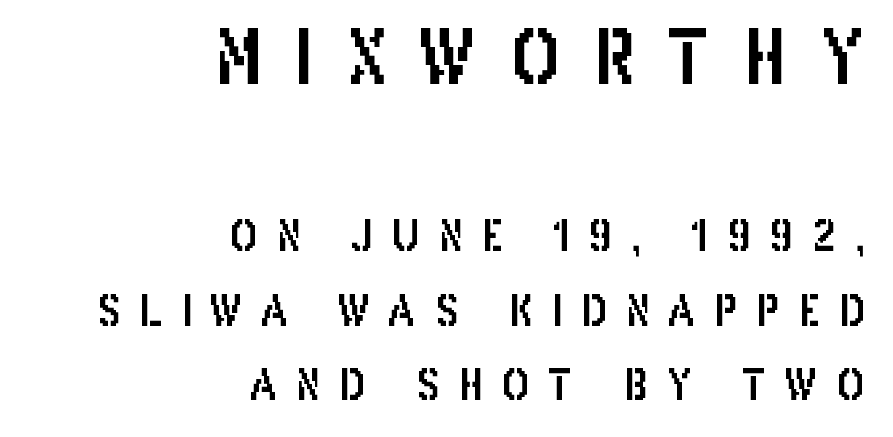
Q: Is the text italic (slanted)? A: No, it is upright.
Q: Is the typeface a serif or a sans-serif typeface? A: Sans-serif.
Q: Is the text underlined? A: No.
Q: How is the paragraph aligned? A: Right-aligned.
Q: Is the spacing between letters normal or unusually wide? A: Unusually wide.
Q: Which block of text is set in a larger size, the first (top) or the second (bottom)? A: The first (top) one.
Q: Width (condensed, normal, or wide)? A: Condensed.
Q: Stroke contrast? A: Low.
Q: x-height? A: Large.
Q: Monospaced? A: No.
